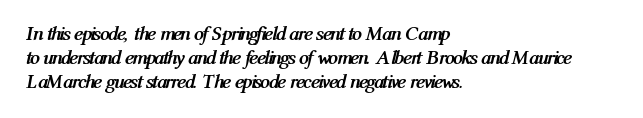
The image shows 20 px bold type, italic (leaning right); set left-aligned, line spacing 1.21x, normal letter spacing, not underlined.
